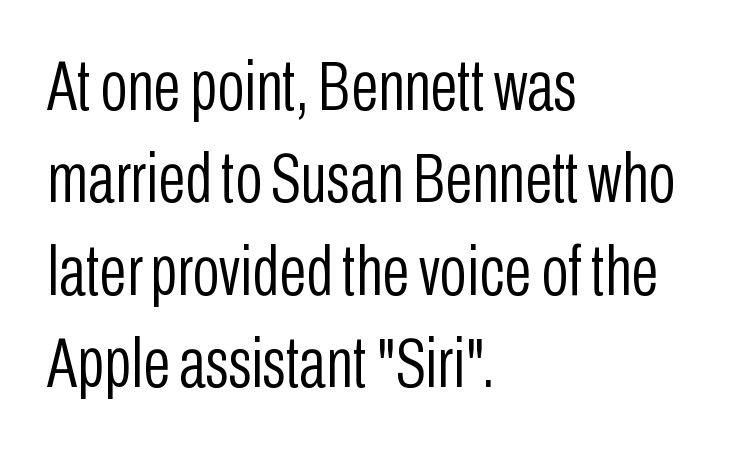
{"serif": "no", "italic": "no", "bold": "no", "weight": "light", "width": "condensed", "stroke_contrast": "low", "x_height": "medium", "monospaced": "no", "underline": "no", "align": "left", "line_spacing": "normal", "line_spacing_ratio": 1.3, "letter_spacing": "normal", "letter_spacing_em": 0.0, "glyph_px": 71}
